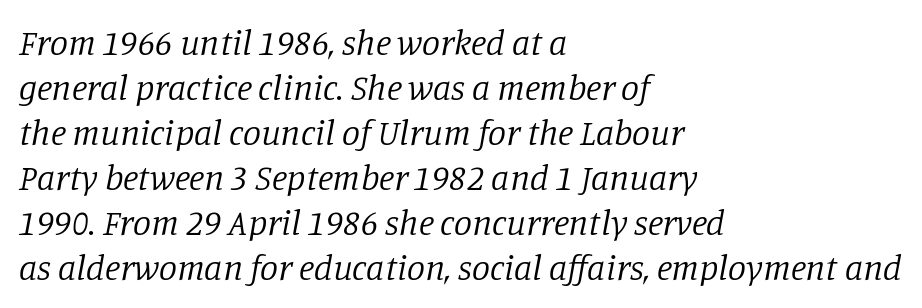
The image shows 36 px regular-weight serif type, italic (leaning right); set left-aligned, normal line spacing (1.25x), normal letter spacing, not underlined; low stroke contrast and a large x-height.
